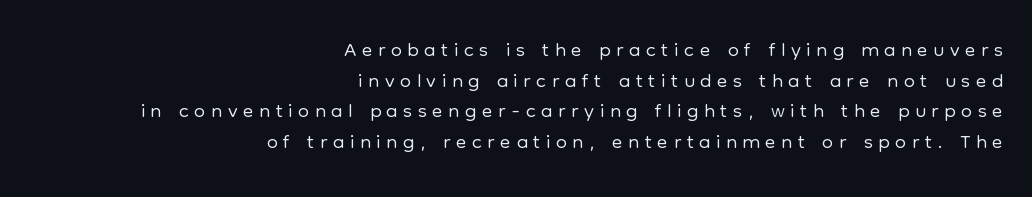
The image shows 31 px light sans-serif type, upright; set right-aligned, tight line spacing (0.99x), not underlined; low stroke contrast and a medium x-height.
